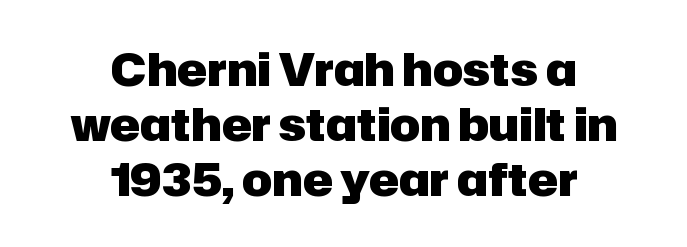
The image shows 45 px heavy sans-serif type, upright; set centered, line spacing 1.22x, normal letter spacing, not underlined; low stroke contrast and a medium x-height.
